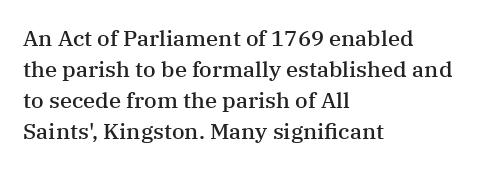
Q: Is the text bold? A: Semi-bold.
Q: Is the text italic (slanted)? A: No, it is upright.
Q: Is the text underlined? A: No.
Q: How is the paragraph aligned? A: Left-aligned.
Q: Is the spacing between letters normal or unusually wide? A: Normal.
Q: Is the spacing between lines tight, normal or loose? A: Normal.
